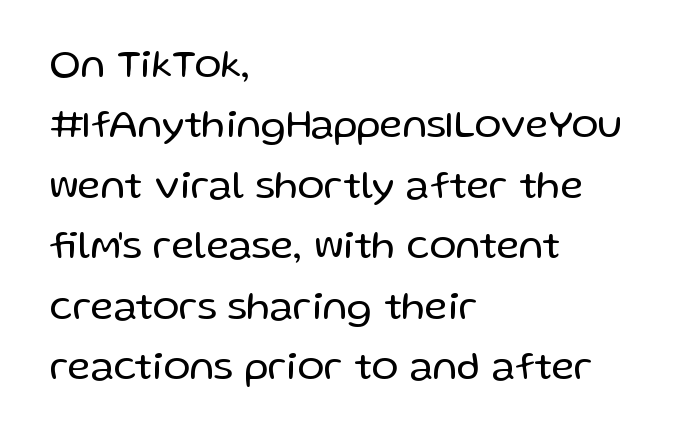
The image shows 40 px regular-weight sans-serif type, upright; set left-aligned, normal line spacing (1.51x), normal letter spacing, not underlined; low stroke contrast and a medium x-height.
